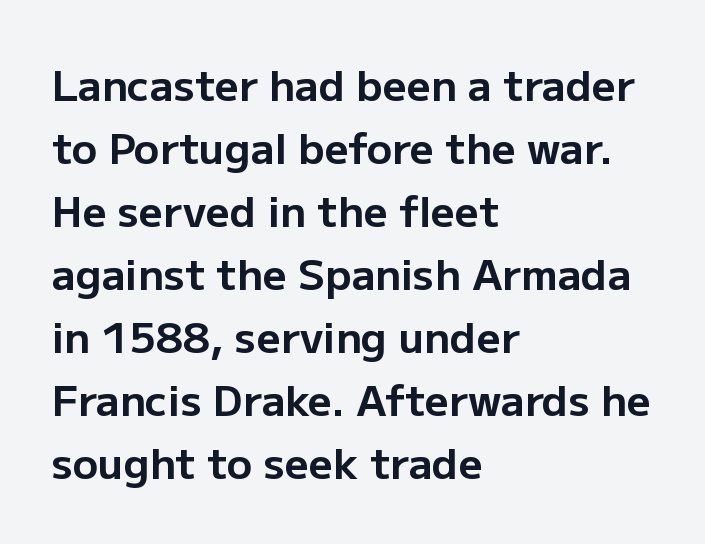
The image shows 42 px bold sans-serif type, upright; set left-aligned, normal line spacing (1.5x), normal letter spacing, not underlined; low stroke contrast and a medium x-height.
